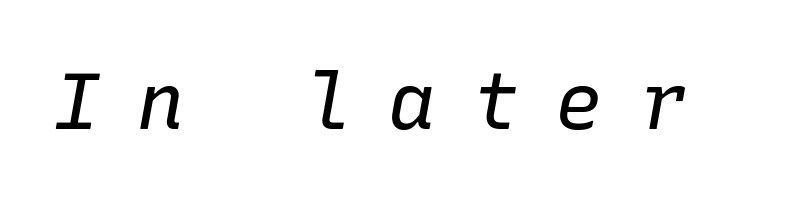
The image shows 79 px regular-weight type, italic (leaning right), monospaced; set unusually wide letter spacing (+0.46 em), not underlined; low stroke contrast and a medium x-height.
